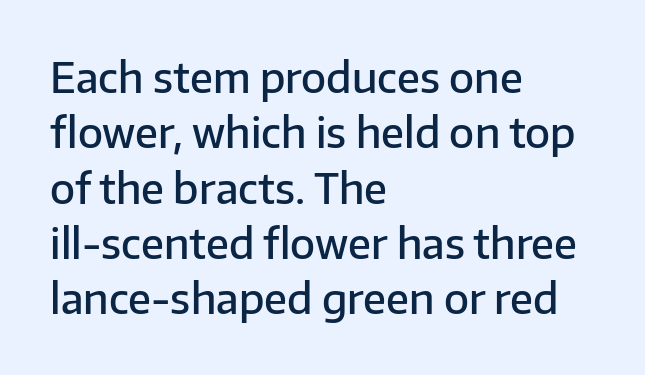
Q: Is the text bold? A: Semi-bold.
Q: Is the text italic (slanted)? A: No, it is upright.
Q: Is the typeface a serif or a sans-serif typeface? A: Sans-serif.
Q: Is the text underlined? A: No.
Q: How is the paragraph aligned? A: Left-aligned.
Q: Is the spacing between letters normal or unusually wide? A: Normal.
Q: Is the spacing between lines tight, normal or loose? A: Normal.
Q: Width (condensed, normal, or wide)? A: Normal.
Q: Stroke contrast? A: Low.
Q: x-height? A: Medium.
Q: Monospaced? A: No.
